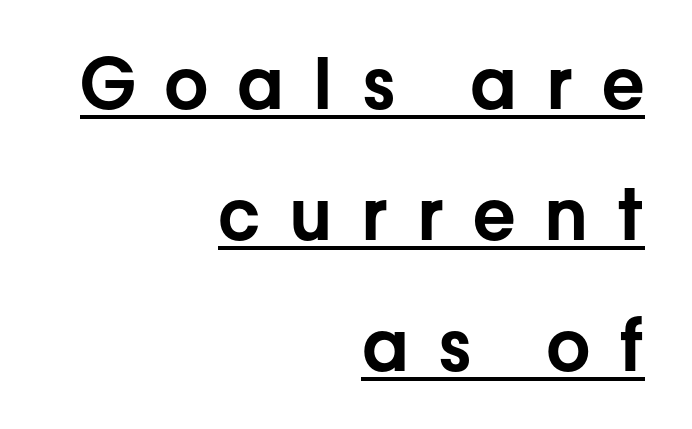
The image shows 70 px sans-serif type, upright; set right-aligned, line spacing 1.87x, unusually wide letter spacing (+0.41 em), underlined; low stroke contrast and a medium x-height.
